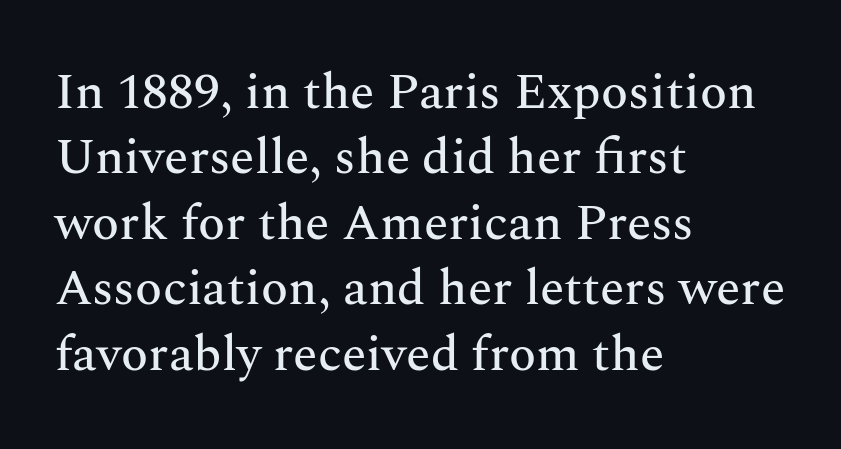
{"serif": "yes", "italic": "no", "width": "normal", "stroke_contrast": "medium", "x_height": "medium", "monospaced": "no", "underline": "no", "align": "left", "line_spacing": "normal", "line_spacing_ratio": 1.31, "letter_spacing": "normal", "letter_spacing_em": 0.0, "glyph_px": 50}
